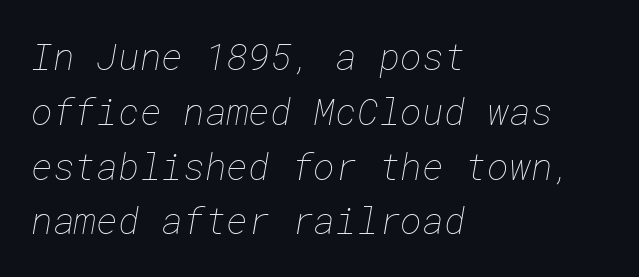
Q: Is the text bold? A: No.
Q: Is the text underlined? A: No.
Q: How is the paragraph aligned? A: Left-aligned.
Q: Is the spacing between letters normal or unusually wide? A: Normal.
Q: Is the spacing between lines tight, normal or loose? A: Normal.
Q: Width (condensed, normal, or wide)? A: Normal.
Q: Stroke contrast? A: Low.
Q: x-height? A: Medium.
